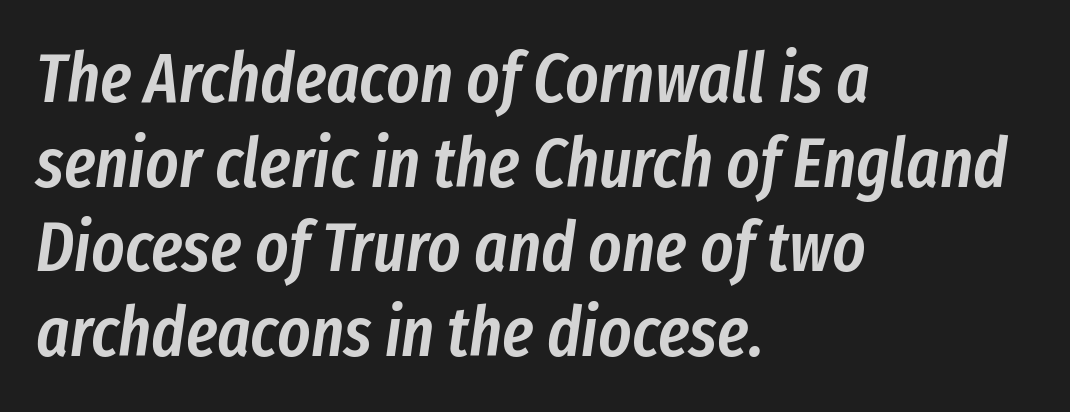
The image shows 70 px semibold, condensed type, italic (leaning right); set left-aligned, line spacing 1.21x, normal letter spacing, not underlined; low stroke contrast and a medium x-height.
